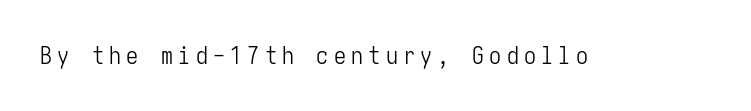
The image shows 24 px text type, upright; set unusually wide letter spacing (+0.22 em), not underlined.
